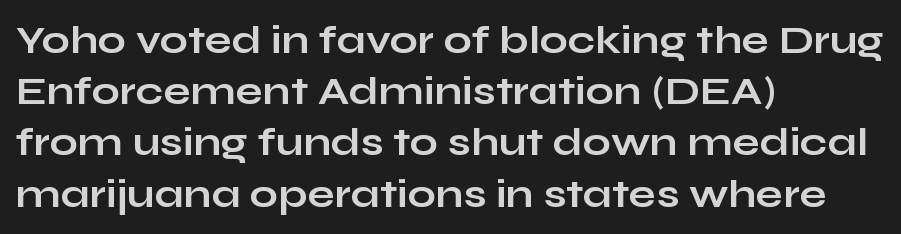
The image shows 40 px bold, wide sans-serif type, upright; set left-aligned, normal line spacing (1.28x), normal letter spacing, not underlined; low stroke contrast and a medium x-height.
